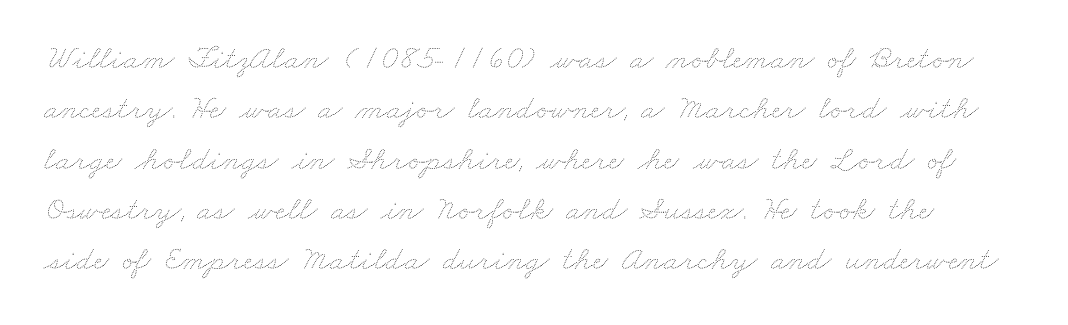
The image shows 34 px thin, wide type; set normal line spacing (1.48x), normal letter spacing, not underlined; medium stroke contrast and a small x-height.
